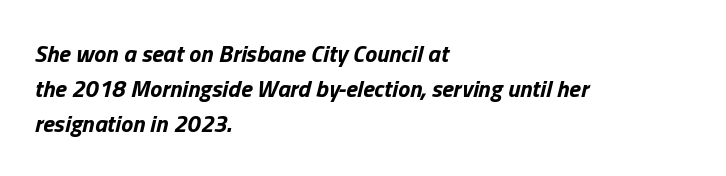
The image shows 24 px bold type, italic (leaning right); set left-aligned, normal line spacing (1.45x), normal letter spacing, not underlined.
